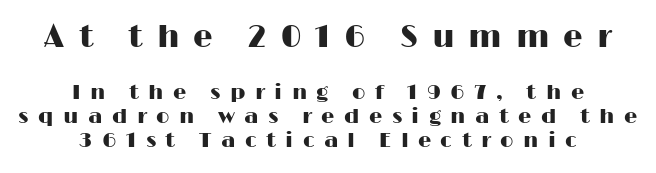
Q: Is the text italic (slanted)? A: No, it is upright.
Q: Is the typeface a serif or a sans-serif typeface? A: Sans-serif.
Q: Is the text underlined? A: No.
Q: How is the paragraph aligned? A: Centered.
Q: Is the spacing between letters normal or unusually wide? A: Unusually wide.
Q: Which block of text is set in a larger size, the first (top) or the second (bottom)? A: The first (top) one.
Q: Width (condensed, normal, or wide)? A: Wide.
Q: Stroke contrast? A: High.
Q: x-height? A: Medium.
Q: Monospaced? A: No.
